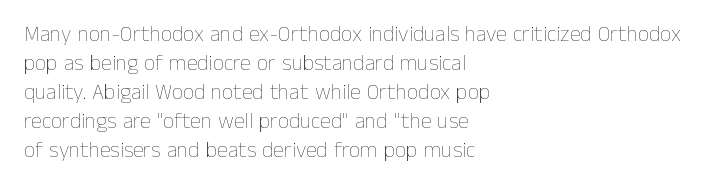
Q: Is the text bold? A: No.
Q: Is the text italic (slanted)? A: No, it is upright.
Q: Is the text underlined? A: No.
Q: How is the paragraph aligned? A: Left-aligned.
Q: Is the spacing between letters normal or unusually wide? A: Normal.
Q: Is the spacing between lines tight, normal or loose? A: Normal.
